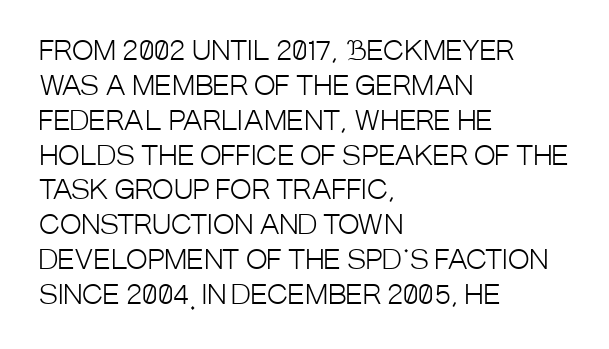
{"italic": "no", "bold": "no", "underline": "no", "align": "left", "line_spacing": "normal", "line_spacing_ratio": 1.34, "letter_spacing": "normal", "letter_spacing_em": 0.0, "glyph_px": 26}
